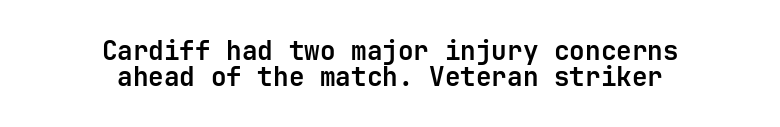
Q: Is the text bold? A: Yes.
Q: Is the text italic (slanted)? A: No, it is upright.
Q: Is the text underlined? A: No.
Q: How is the paragraph aligned? A: Centered.
Q: Is the spacing between letters normal or unusually wide? A: Normal.
Q: Is the spacing between lines tight, normal or loose? A: Tight.
